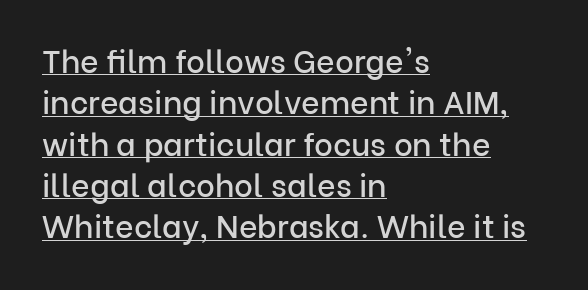
Q: Is the text italic (slanted)? A: No, it is upright.
Q: Is the typeface a serif or a sans-serif typeface? A: Sans-serif.
Q: Is the text underlined? A: Yes.
Q: How is the paragraph aligned? A: Left-aligned.
Q: Is the spacing between letters normal or unusually wide? A: Normal.
Q: Is the spacing between lines tight, normal or loose? A: Normal.
Q: Width (condensed, normal, or wide)? A: Normal.
Q: Stroke contrast? A: Low.
Q: x-height? A: Medium.
Q: Monospaced? A: No.
